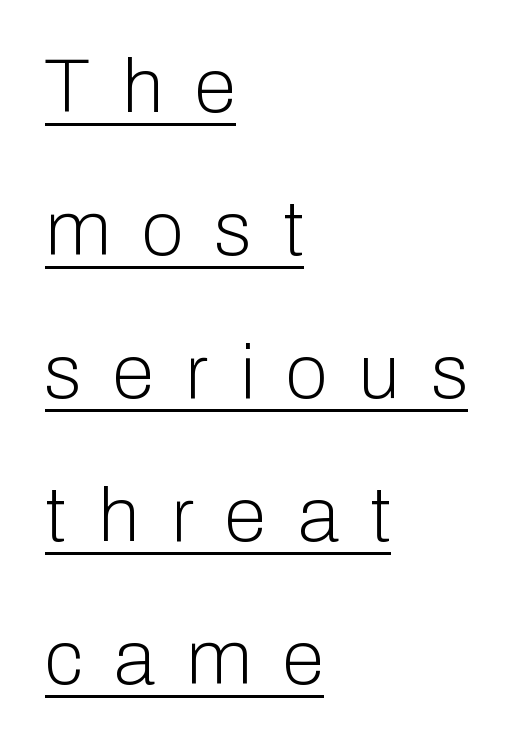
{"serif": "no", "italic": "no", "bold": "no", "weight": "light", "width": "normal", "stroke_contrast": "low", "x_height": "medium", "monospaced": "no", "underline": "yes", "align": "left", "line_spacing_ratio": 1.88, "letter_spacing": "wide", "letter_spacing_em": 0.42, "glyph_px": 76}
